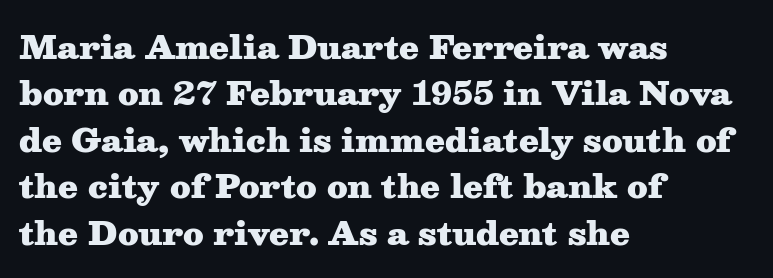
The image shows 32 px heavy, wide serif type, upright; set left-aligned, normal line spacing (1.45x), normal letter spacing, not underlined; medium stroke contrast and a medium x-height.
